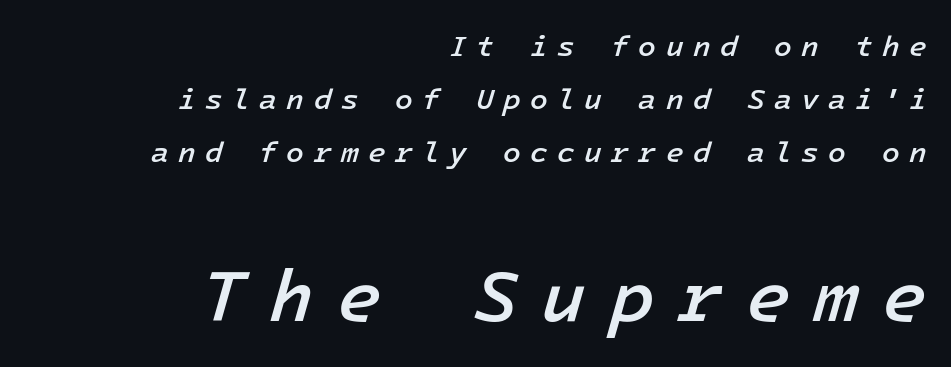
Q: Is the text bold? A: Semi-bold.
Q: Is the text italic (slanted)? A: Yes, it leans right by about 16 degrees.
Q: Is the text underlined? A: No.
Q: How is the paragraph aligned? A: Right-aligned.
Q: Is the spacing between letters normal or unusually wide? A: Unusually wide.
Q: Which block of text is set in a larger size, the first (top) or the second (bottom)? A: The second (bottom) one.
Q: Width (condensed, normal, or wide)? A: Normal.
Q: Stroke contrast? A: Low.
Q: x-height? A: Medium.
